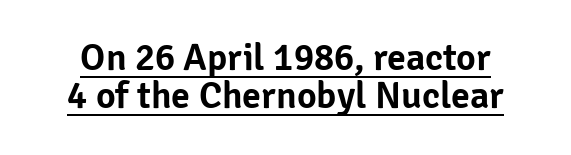
The image shows 38 px sans-serif type, upright; set tight line spacing (1.01x), normal letter spacing, underlined; low stroke contrast and a medium x-height.
